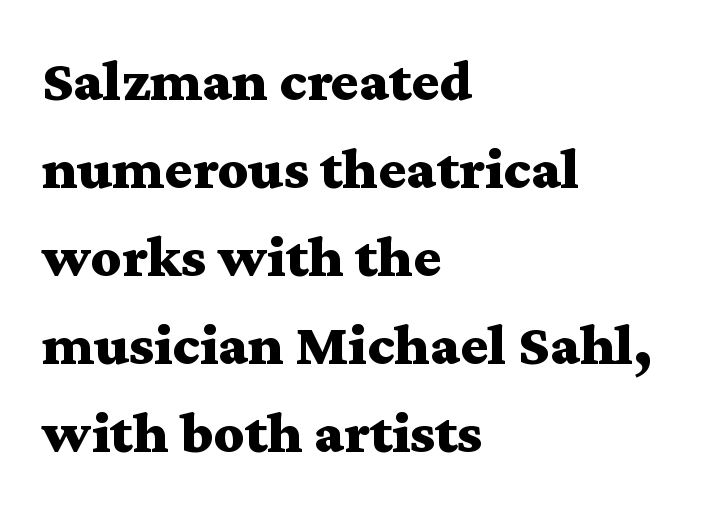
Q: Is the text bold? A: Yes.
Q: Is the text italic (slanted)? A: No, it is upright.
Q: Is the typeface a serif or a sans-serif typeface? A: Serif.
Q: Is the text underlined? A: No.
Q: How is the paragraph aligned? A: Left-aligned.
Q: Is the spacing between letters normal or unusually wide? A: Normal.
Q: Is the spacing between lines tight, normal or loose? A: Normal.
Q: Width (condensed, normal, or wide)? A: Wide.
Q: Stroke contrast? A: Medium.
Q: x-height? A: Medium.
Q: Monospaced? A: No.
